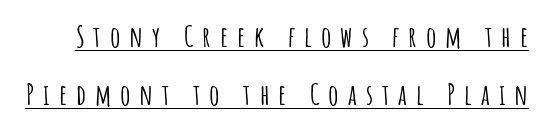
{"serif": "no", "italic": "no", "width": "condensed", "stroke_contrast": "low", "x_height": "large", "monospaced": "no", "underline": "yes", "line_spacing": "loose", "line_spacing_ratio": 2.0, "letter_spacing": "wide", "letter_spacing_em": 0.31, "glyph_px": 29}
